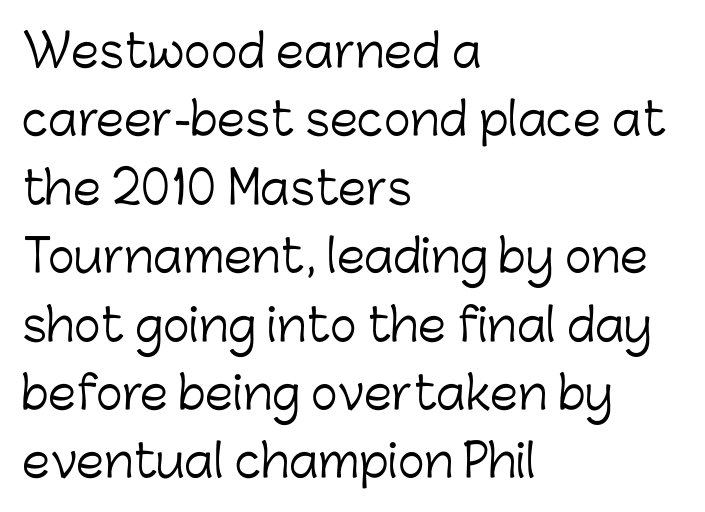
{"serif": "no", "italic": "no", "bold": "no", "weight": "light", "width": "normal", "stroke_contrast": "low", "x_height": "medium", "monospaced": "no", "underline": "no", "align": "left", "line_spacing": "normal", "line_spacing_ratio": 1.52, "letter_spacing": "normal", "letter_spacing_em": 0.0, "glyph_px": 45}
